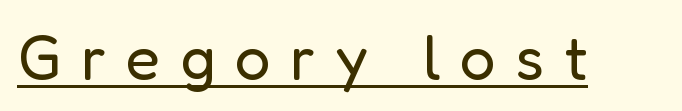
The image shows 63 px regular-weight sans-serif type, upright; set unusually wide letter spacing (+0.31 em), underlined; low stroke contrast and a medium x-height.
